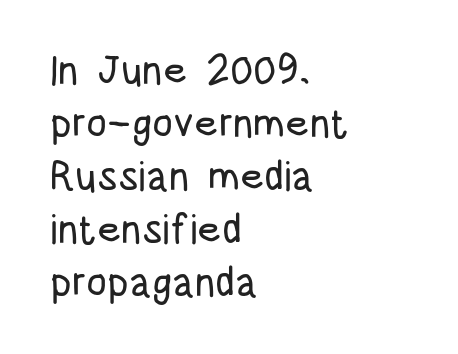
{"serif": "no", "italic": "no", "width": "condensed", "stroke_contrast": "low", "x_height": "large", "monospaced": "no", "underline": "no", "align": "left", "line_spacing": "normal", "line_spacing_ratio": 1.29, "letter_spacing": "normal", "letter_spacing_em": 0.0, "glyph_px": 41}
